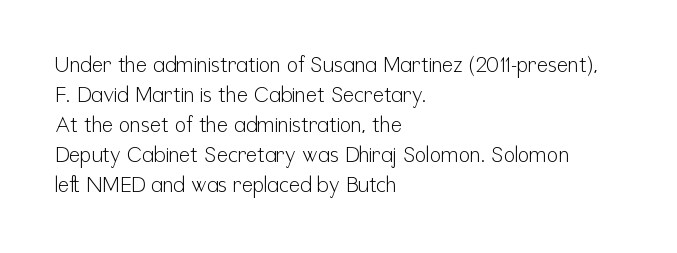
The image shows 21 px text type, upright; set left-aligned, normal line spacing (1.43x), normal letter spacing, not underlined.
